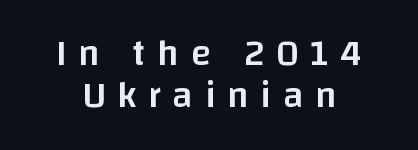
The image shows 37 px semibold sans-serif type, upright; set centered, tight line spacing (1.14x), unusually wide letter spacing (+0.32 em), not underlined; low stroke contrast and a large x-height.
